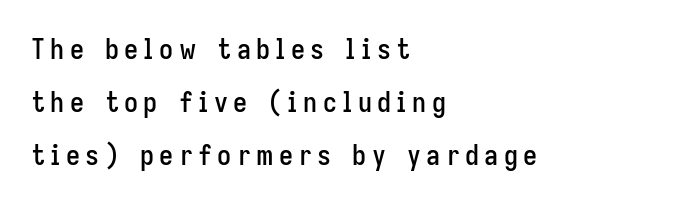
If you drew a line through each stem, it would be perfectly vertical. One-word summary of the alignment: left. The words here are not underlined. Check where the strokes stop: nothing finishes them off — pure sans.
